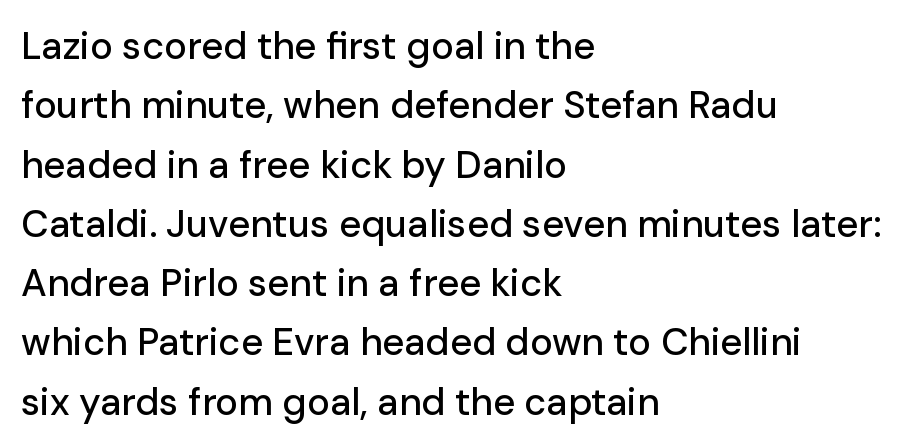
Unmarked baselines from the first word to the last. Serifs: no, the terminals of the letterforms are clean. Letter spacing: default. Left-aligned paragraph, ragged on the right. No italicization has been applied; the sample stays upright.
